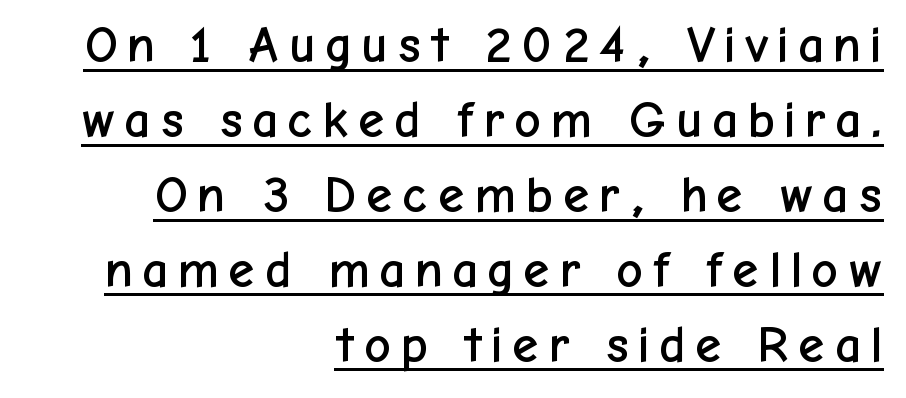
Q: Is the text italic (slanted)? A: No, it is upright.
Q: Is the typeface a serif or a sans-serif typeface? A: Sans-serif.
Q: Is the text underlined? A: Yes.
Q: How is the paragraph aligned? A: Right-aligned.
Q: Is the spacing between lines tight, normal or loose? A: Normal.
Q: Width (condensed, normal, or wide)? A: Normal.
Q: Stroke contrast? A: Low.
Q: x-height? A: Medium.
Q: Monospaced? A: No.
